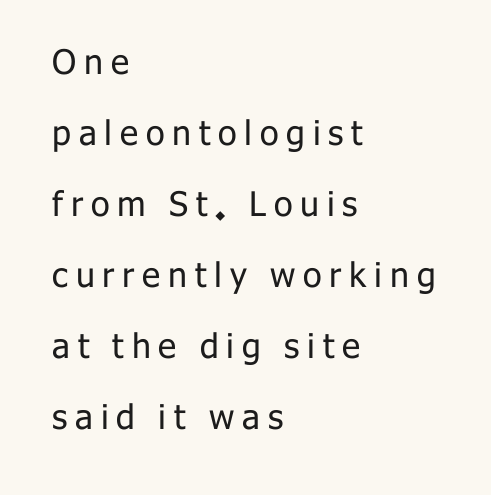
The ragged edge is on the right, which tells us the setting is flush left. Ordinary non-slanted type is in use. Grotesque or geometric, the face here clearly has no serifs. The foot of each line stays bare and open. The typeface has the unassuming heft of standard copy or less.
